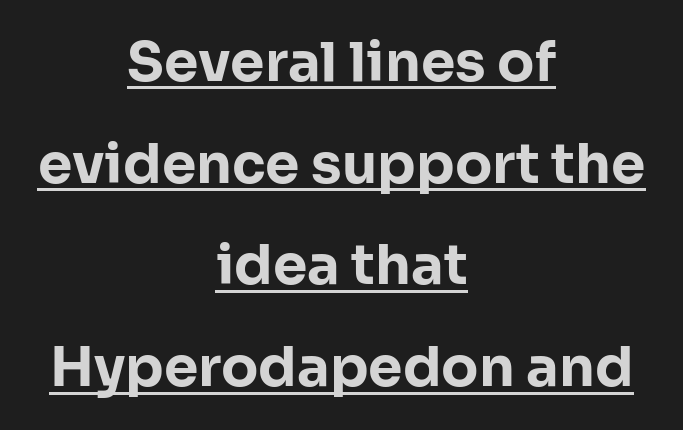
Caption: standard tracking, unaltered. Where is the straight margin? There isn't one; the lines are centered. Posture: straight, roman, zero tilt. The rendered words wear a rule along their underside.
